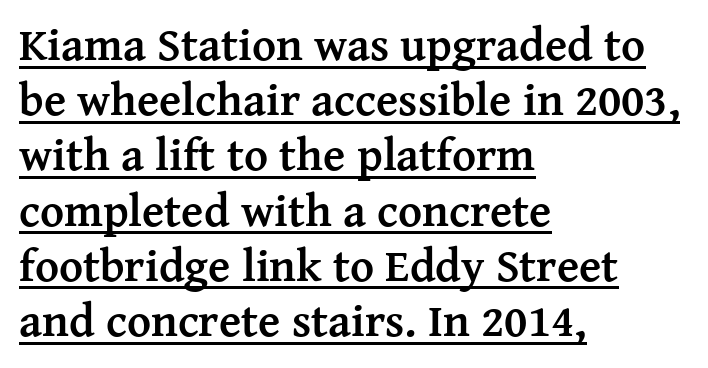
{"serif": "yes", "italic": "no", "bold": "yes", "weight": "semibold", "width": "normal", "stroke_contrast": "medium", "x_height": "medium", "monospaced": "no", "underline": "yes", "align": "left", "line_spacing_ratio": 1.2, "letter_spacing": "normal", "letter_spacing_em": 0.0, "glyph_px": 46}
